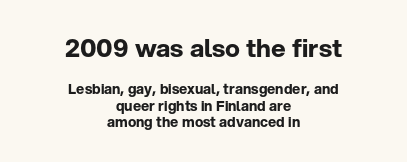
The image shows 25 px bold type, upright; set centered, line spacing 1.17x, normal letter spacing, not underlined; the first (top) block is 1.79x larger.
